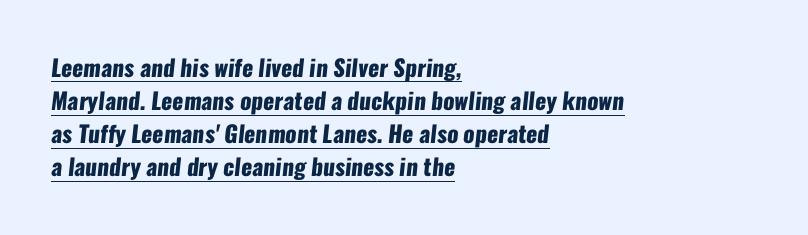
{"bold": "yes", "underline": "yes", "align": "left", "line_spacing": "normal", "line_spacing_ratio": 1.44, "letter_spacing": "normal", "letter_spacing_em": 0.0, "glyph_px": 23}
